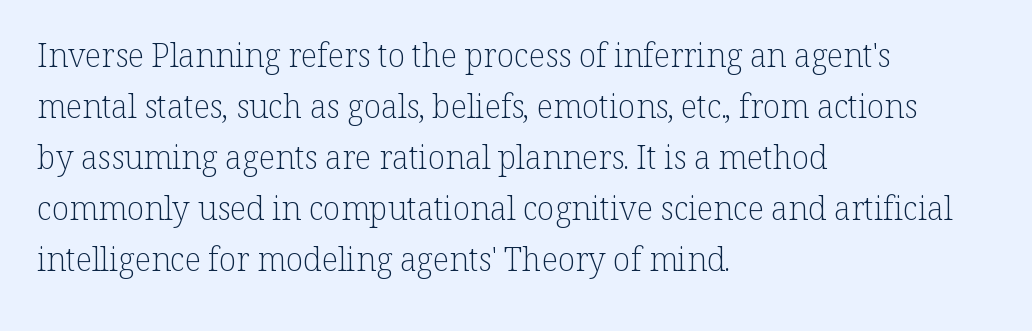
You can tell from the footed stems that serif type was used. Each stroke keeps to a modest, everyday thickness or less. Typeset ragged right — the left edge is the straight one. The horizontal fit of the characters is conventional and even. This block has exactly the height ordinary leading produces. Plain, unruled lines of type.
